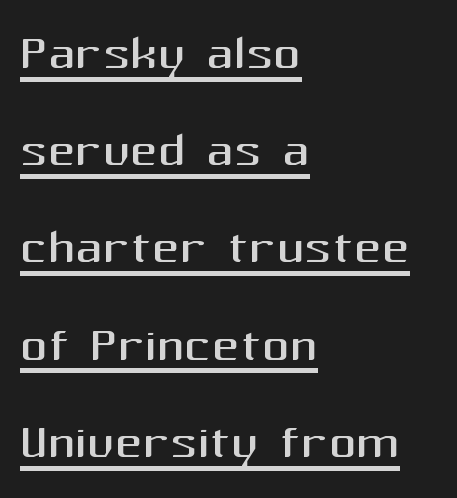
The image shows 68 px regular-weight sans-serif type, upright; set left-aligned, normal line spacing (1.43x), normal letter spacing, underlined; medium stroke contrast and a medium x-height.
